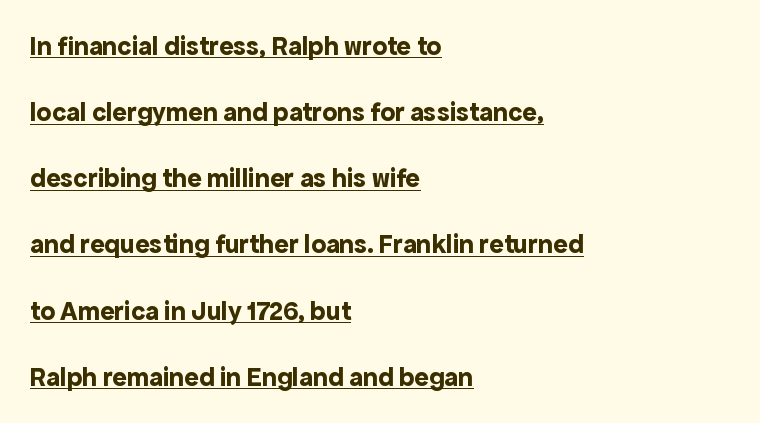
How would I describe the line gaps? Wide and relaxed. This is the regular roman posture of the typeface. One-word summary of the alignment: left. Heft: maximum for text — a bold. Honestly, the underline is the first thing you notice here. Standard letterfit; no display-style spreading of the glyphs.
